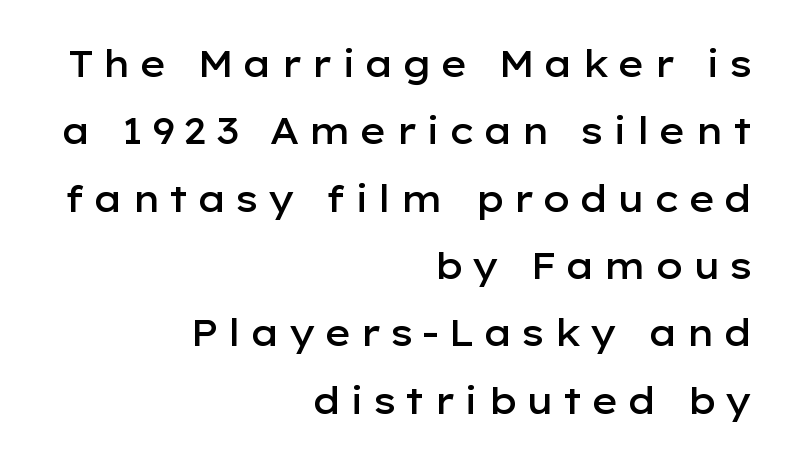
The image shows 36 px semibold, wide sans-serif type, upright; set right-aligned, line spacing 1.87x, unusually wide letter spacing (+0.21 em), not underlined; low stroke contrast and a medium x-height.
